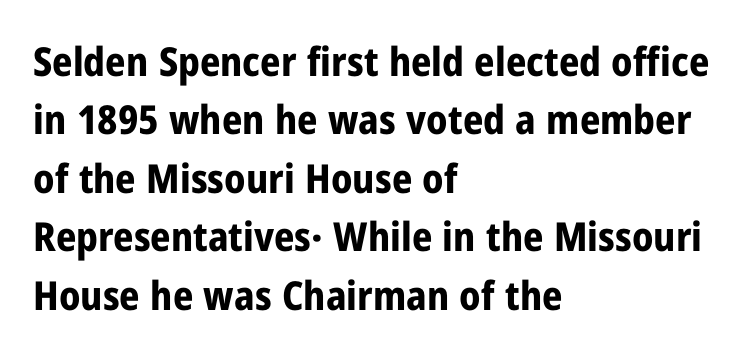
Students, observe: this is what conventionally led text looks like. The setting favours the left margin, as ordinary paragraphs usually do. The passage shown has conventional tracking throughout. Letterform terminals end flat and unadorned throughout the passage.
